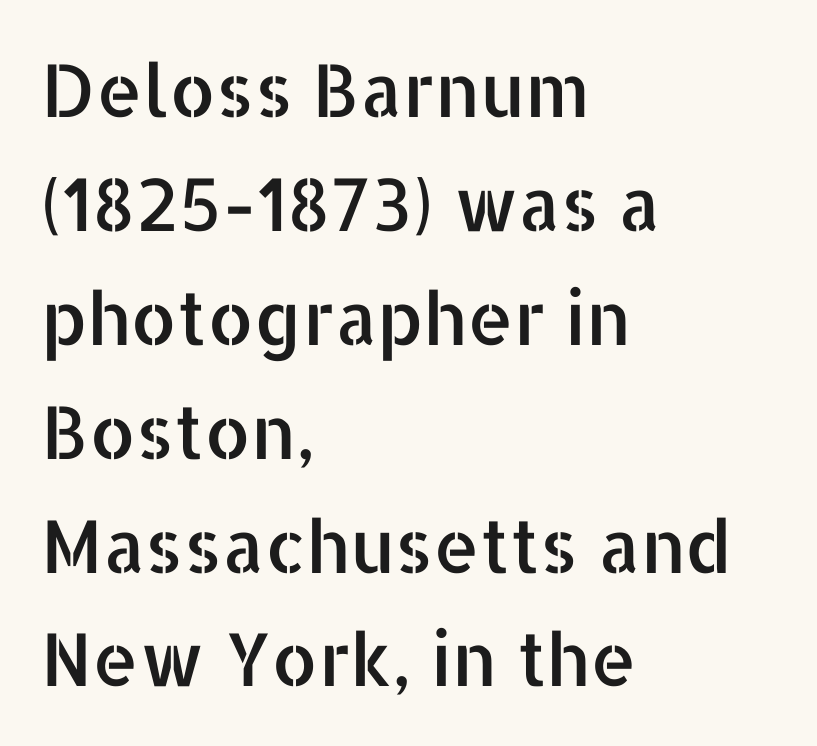
{"serif": "no", "italic": "no", "width": "normal", "stroke_contrast": "low", "x_height": "medium", "monospaced": "no", "underline": "no", "align": "left", "line_spacing": "normal", "line_spacing_ratio": 1.56, "letter_spacing": "normal", "letter_spacing_em": 0.0, "glyph_px": 73}
